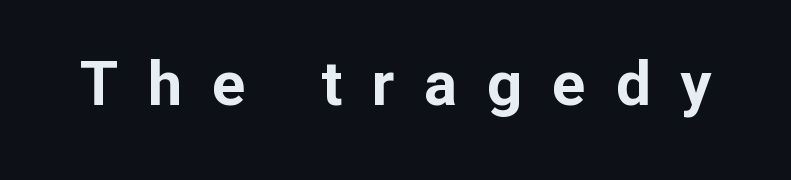
The foot of each line stays bare and open. Ordinary non-slanted type is in use. Here the glyphs are tracked loosely, breaking word shapes into spaced letters. Each letter keeps its own natural width here, so spacing adapts to shape. Note: no serifs on the glyphs. Weight check: bold — yes, fully.
